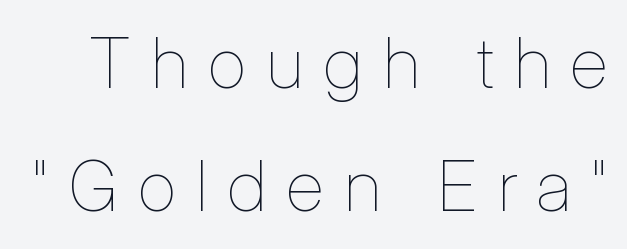
There is plenty of visible air inserted between adjacent glyphs. The face used here is proportionally spaced, like ordinary book or web type. The space beneath each line is pristine and unruled. Stroke mass is kept to a normal reading level or below. A typesetter would mark this as roman, not italic.
